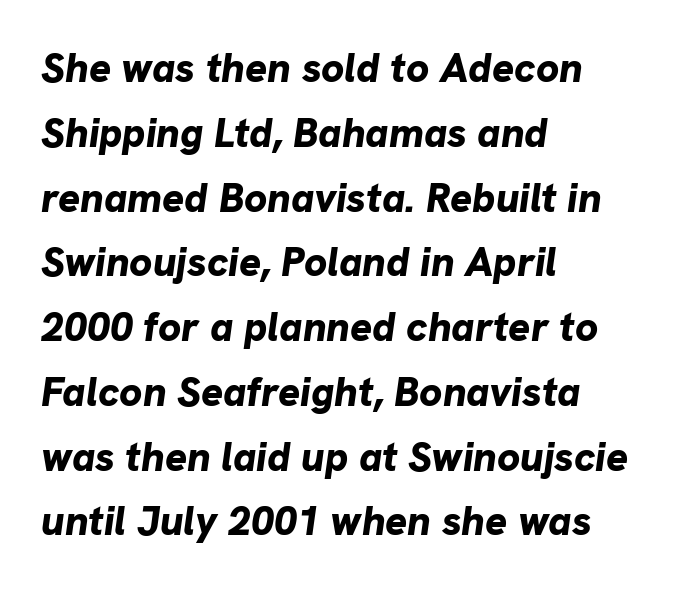
Q: Is the text bold? A: Yes.
Q: Is the text italic (slanted)? A: Yes, it leans right by about 8 degrees.
Q: Is the text underlined? A: No.
Q: How is the paragraph aligned? A: Left-aligned.
Q: Is the spacing between letters normal or unusually wide? A: Normal.
Q: Is the spacing between lines tight, normal or loose? A: Normal.
Q: Width (condensed, normal, or wide)? A: Normal.
Q: Stroke contrast? A: Low.
Q: x-height? A: Medium.
Q: Monospaced? A: No.
